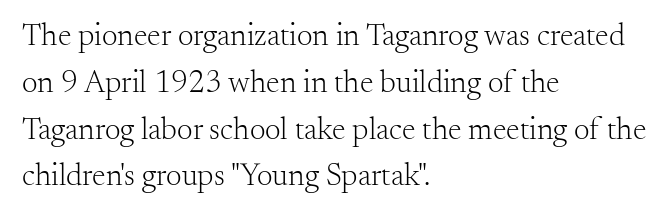
Q: Is the text bold? A: No.
Q: Is the text italic (slanted)? A: No, it is upright.
Q: Is the typeface a serif or a sans-serif typeface? A: Serif.
Q: Is the text underlined? A: No.
Q: How is the paragraph aligned? A: Left-aligned.
Q: Is the spacing between letters normal or unusually wide? A: Normal.
Q: Is the spacing between lines tight, normal or loose? A: Normal.
Q: Width (condensed, normal, or wide)? A: Normal.
Q: Stroke contrast? A: Medium.
Q: x-height? A: Small.
Q: Monospaced? A: No.
